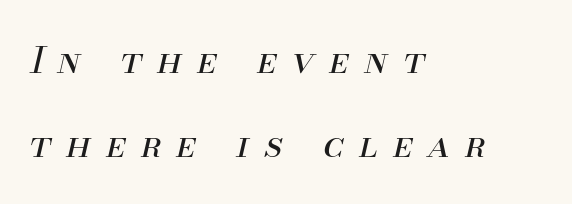
{"italic": "yes", "lean": "right", "slant_degrees": 13, "bold": "no", "weight": "regular", "width": "normal", "stroke_contrast": "medium", "x_height": "small", "monospaced": "no", "underline": "no", "align": "left", "line_spacing": "loose", "line_spacing_ratio": 2.28, "letter_spacing": "wide", "letter_spacing_em": 0.41, "glyph_px": 37}
